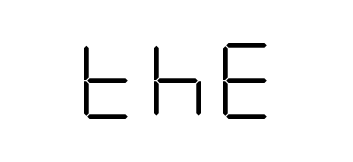
The letters look calm and open, with moderate or lighter stems. The string is rendered with underlining switched off. This is roman type, the default non-slanted kind. Are there feet on the stems? There aren't — it's a sans.
